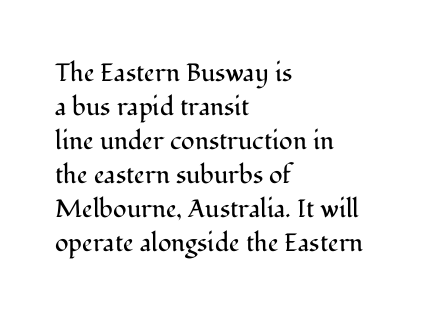
{"italic": "no", "bold": "no", "underline": "no", "align": "left", "line_spacing": "normal", "line_spacing_ratio": 1.36, "letter_spacing": "normal", "letter_spacing_em": 0.0, "glyph_px": 25}
